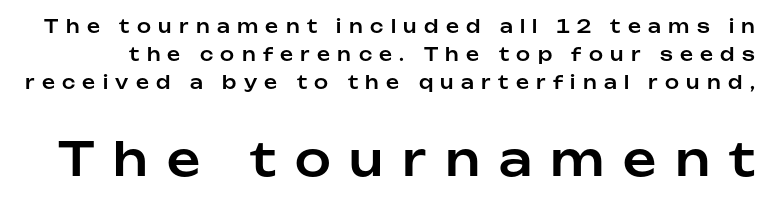
The horizontal fit of the characters is loose and conspicuously gappy. A typesetter would call this leading conventional body-copy spacing. These lines were composed using upright roman letters. Only glyphs here, with clear space below each row. A typesetter would label this face a sans.
